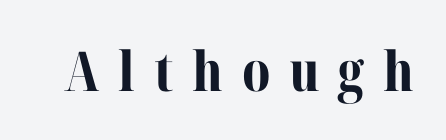
Q: Is the text bold? A: Yes.
Q: Is the text italic (slanted)? A: No, it is upright.
Q: Is the typeface a serif or a sans-serif typeface? A: Serif.
Q: Is the text underlined? A: No.
Q: Is the spacing between letters normal or unusually wide? A: Unusually wide.
Q: Width (condensed, normal, or wide)? A: Normal.
Q: Stroke contrast? A: Medium.
Q: x-height? A: Medium.
Q: Monospaced? A: No.
